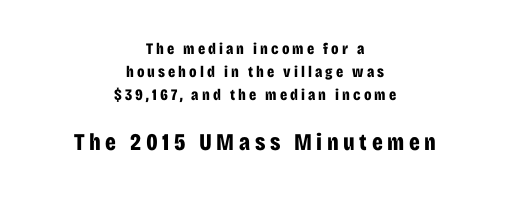
The image shows 24 px bold type, upright; set centered, normal line spacing (1.44x), not underlined; the second (bottom) block is 1.5x larger.
